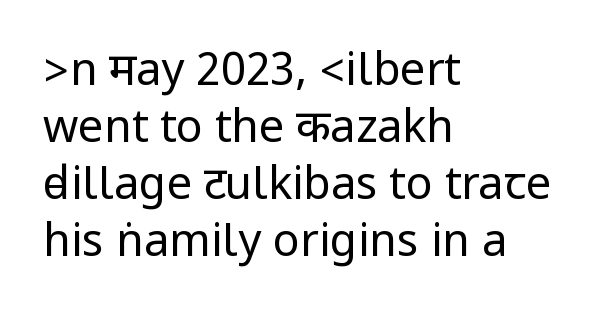
The font's upright variant was chosen for this text. The designer left line spacing at the default. The font is comparable to plain body text, perhaps lighter. The space beneath each line is pristine and unruled.
